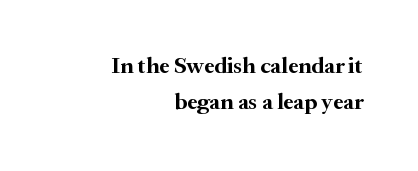
Nothing unusual about the tracking: characters are spaced as the font intends. In terms of weight, the rendering is a true, heavy bold. Decoration check: the copy has no underline. If you measured baseline to baseline, you'd find a middling distance. Casual observation: everything's shoved over to the right.
